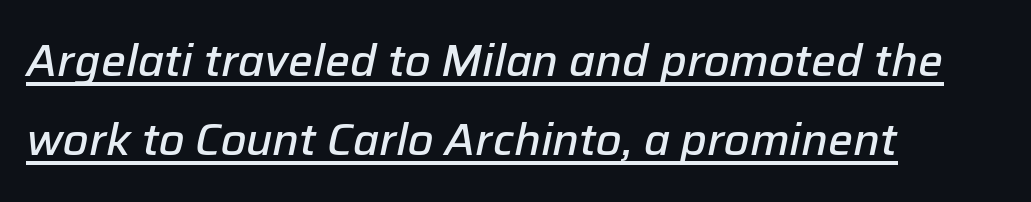
{"italic": "yes", "lean": "right", "slant_degrees": 12, "bold": "semi", "weight": "semibold", "width": "normal", "stroke_contrast": "low", "x_height": "medium", "monospaced": "no", "underline": "yes", "align": "left", "line_spacing_ratio": 1.8, "letter_spacing": "normal", "letter_spacing_em": 0.0, "glyph_px": 44}
